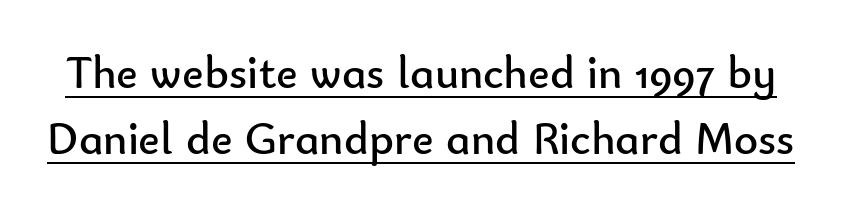
Q: Is the text bold? A: No.
Q: Is the text italic (slanted)? A: No, it is upright.
Q: Is the typeface a serif or a sans-serif typeface? A: Sans-serif.
Q: Is the text underlined? A: Yes.
Q: Is the spacing between letters normal or unusually wide? A: Normal.
Q: Is the spacing between lines tight, normal or loose? A: Normal.
Q: Width (condensed, normal, or wide)? A: Normal.
Q: Stroke contrast? A: Low.
Q: x-height? A: Small.
Q: Monospaced? A: No.
